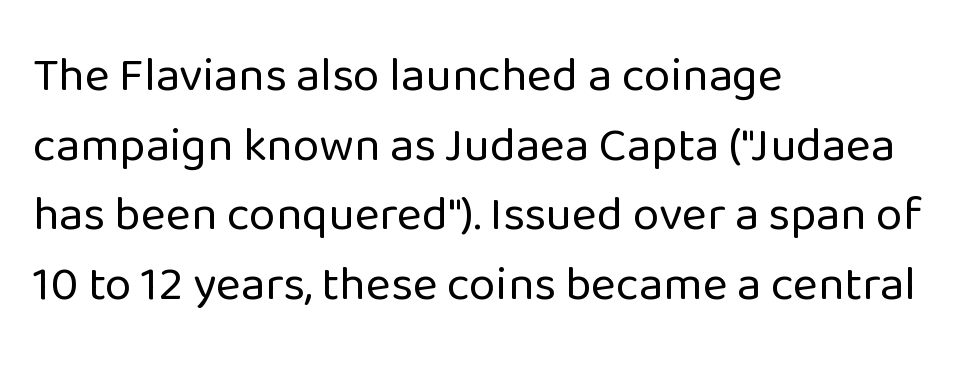
Q: Is the text bold? A: No.
Q: Is the text italic (slanted)? A: No, it is upright.
Q: Is the typeface a serif or a sans-serif typeface? A: Sans-serif.
Q: Is the text underlined? A: No.
Q: How is the paragraph aligned? A: Left-aligned.
Q: Is the spacing between letters normal or unusually wide? A: Normal.
Q: Is the spacing between lines tight, normal or loose? A: Normal.
Q: Width (condensed, normal, or wide)? A: Normal.
Q: Stroke contrast? A: Low.
Q: x-height? A: Medium.
Q: Monospaced? A: No.
